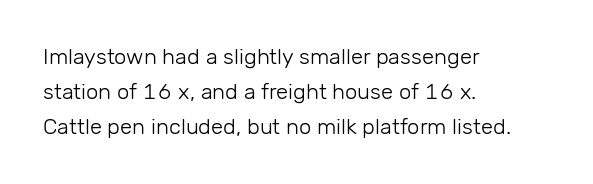
A quiet, ordinary-to-light weight characterises the typeface. Default kerning and tracking; the words read as compact shapes. These lines stack with their left ends in a neat column. The leading is moderate, giving the passage an even texture.
